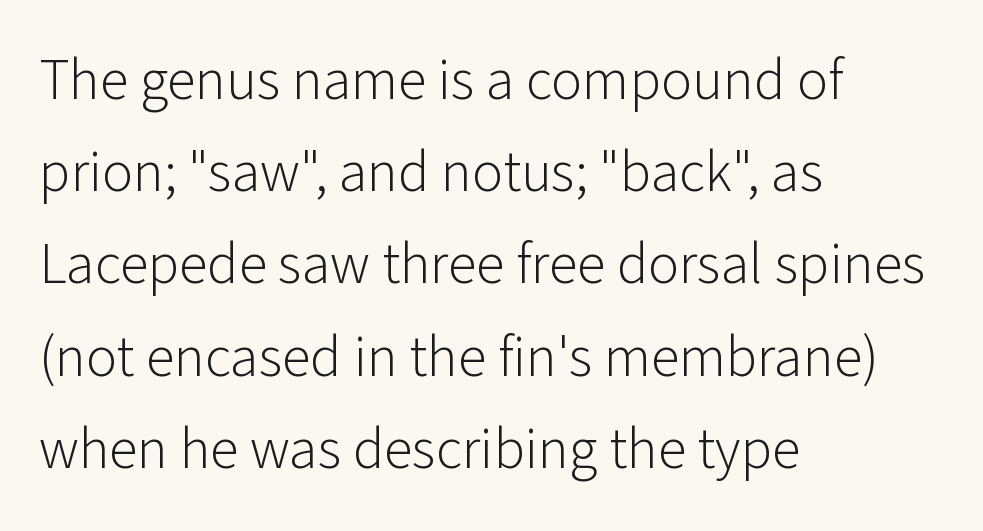
Spacing verdict: proportional, widths tailored to each character. Posture: upright roman. Vertically, the passage feels balanced, rows spaced as you'd expect. Grotesque or geometric, the face here clearly has no serifs. The strokes carry an ordinary text weight at most.
